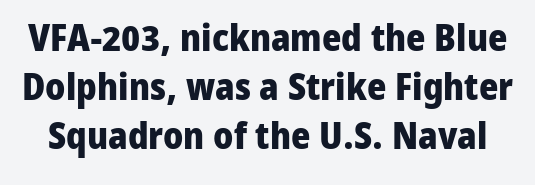
The image shows 37 px heavy sans-serif type, upright; set normal line spacing (1.32x), normal letter spacing, not underlined; low stroke contrast and a medium x-height.
